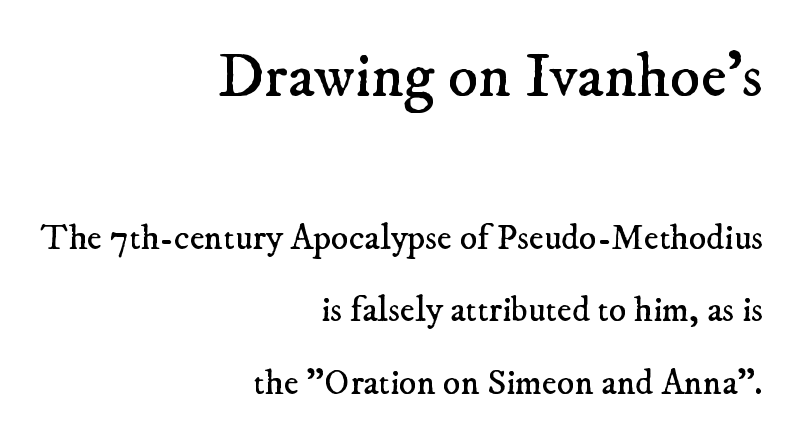
The image shows 63 px regular-weight serif type; set right-aligned, loose line spacing (2.02x), normal letter spacing, not underlined; the first (top) block is 1.75x larger; low stroke contrast and a small x-height.
